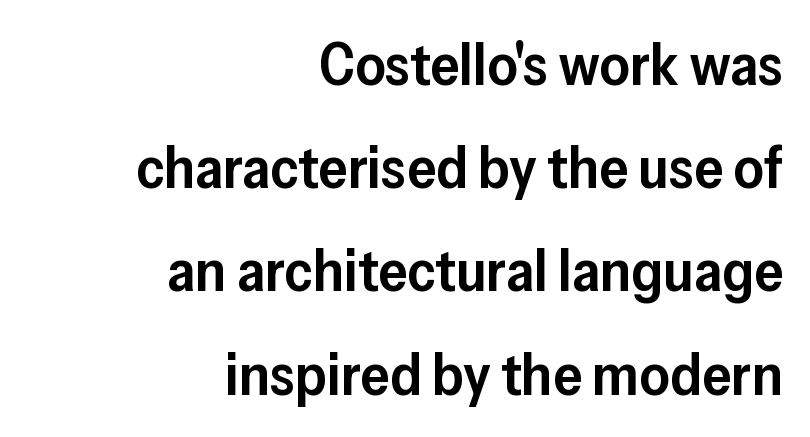
Q: Is the text bold? A: Semi-bold.
Q: Is the text italic (slanted)? A: No, it is upright.
Q: Is the typeface a serif or a sans-serif typeface? A: Sans-serif.
Q: Is the text underlined? A: No.
Q: How is the paragraph aligned? A: Right-aligned.
Q: Is the spacing between letters normal or unusually wide? A: Normal.
Q: Width (condensed, normal, or wide)? A: Normal.
Q: Stroke contrast? A: Low.
Q: x-height? A: Medium.
Q: Monospaced? A: No.
